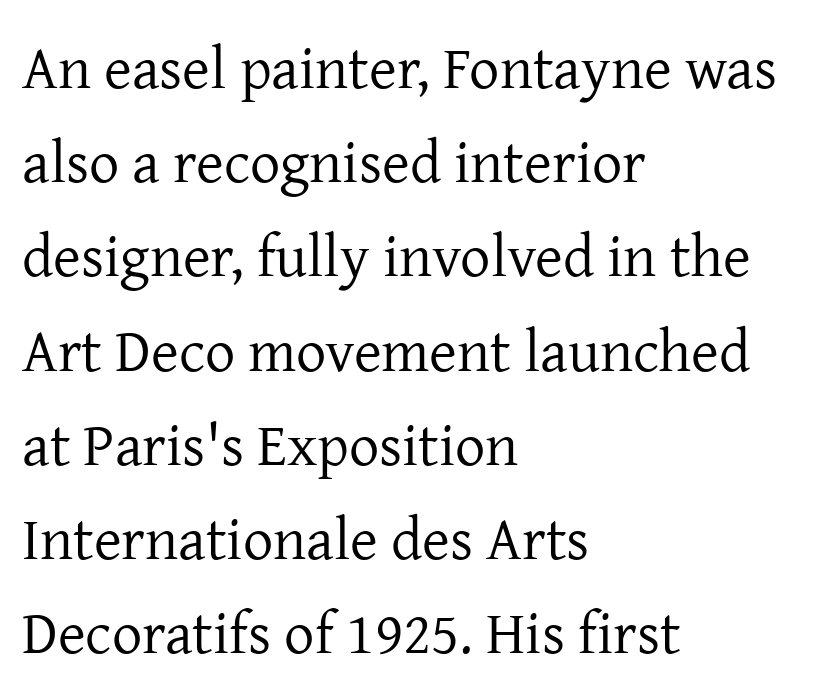
The block of text has a typical density, with ordinary space between rows. Here the glyphs are tracked normally, forming tight word shapes. A quiet, ordinary-to-light weight characterises the typeface. Each letter's strokes conclude with small projecting serifs.
